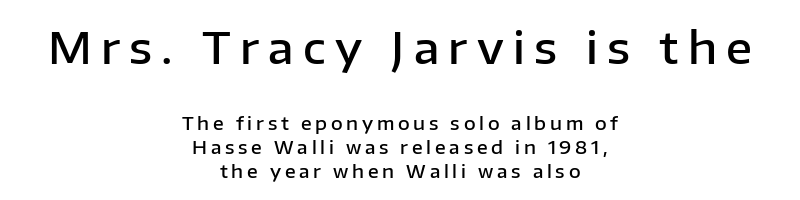
Q: Is the text bold? A: Semi-bold.
Q: Is the text italic (slanted)? A: No, it is upright.
Q: Is the typeface a serif or a sans-serif typeface? A: Sans-serif.
Q: Is the text underlined? A: No.
Q: How is the paragraph aligned? A: Centered.
Q: Is the spacing between letters normal or unusually wide? A: Unusually wide.
Q: Is the spacing between lines tight, normal or loose? A: Normal.
Q: Which block of text is set in a larger size, the first (top) or the second (bottom)? A: The first (top) one.
Q: Width (condensed, normal, or wide)? A: Normal.
Q: Stroke contrast? A: Low.
Q: x-height? A: Medium.
Q: Monospaced? A: No.
